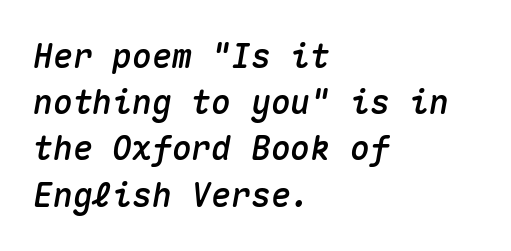
Q: Is the text italic (slanted)? A: Yes, it leans right by about 10 degrees.
Q: Is the text underlined? A: No.
Q: How is the paragraph aligned? A: Left-aligned.
Q: Is the spacing between letters normal or unusually wide? A: Normal.
Q: Is the spacing between lines tight, normal or loose? A: Normal.
Q: Width (condensed, normal, or wide)? A: Normal.
Q: Stroke contrast? A: Medium.
Q: x-height? A: Medium.
Q: Monospaced? A: Yes.
